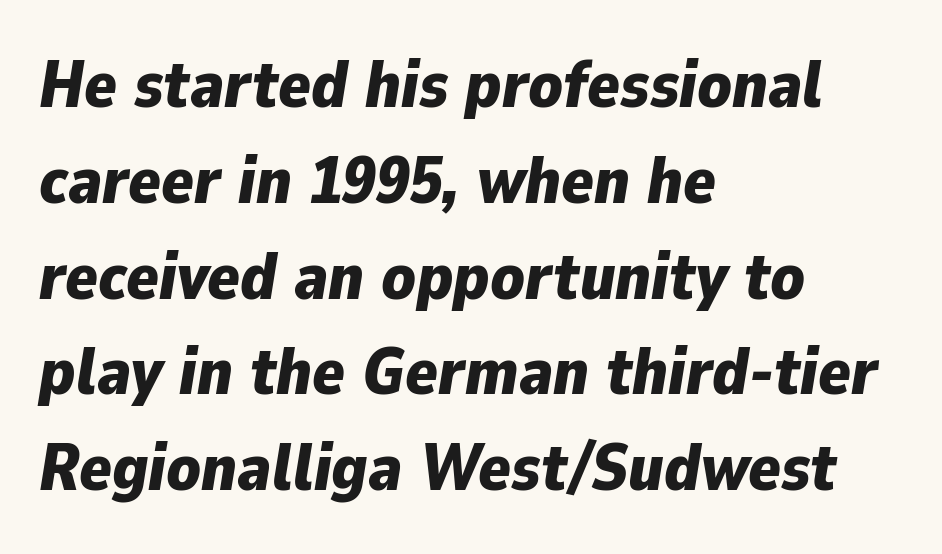
Weight check: bold — yes, fully. The rows are spaced the way most documents space them. Check the space under the baseline: it is left empty. The face used here is rendered with its standard letterfit. Slant detected: the letters are inclined. The lines in this sample share a left origin and differ only in where they stop.
